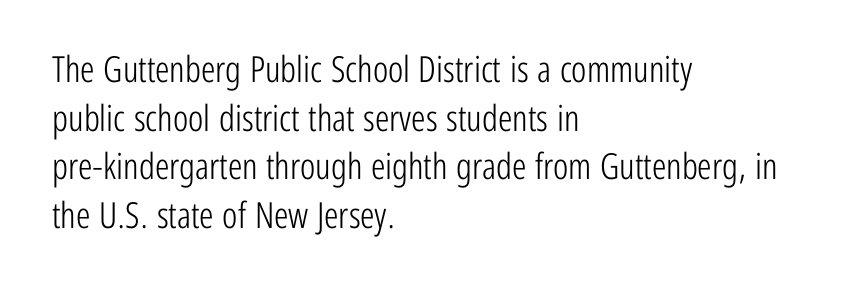
The image shows 36 px light, condensed sans-serif type, upright; set left-aligned, normal line spacing (1.35x), normal letter spacing, not underlined; low stroke contrast and a medium x-height.
